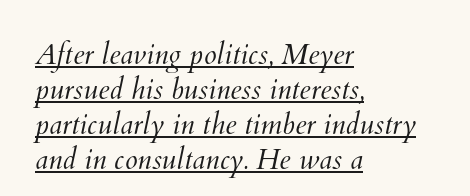
Q: Is the text bold? A: No.
Q: Is the text underlined? A: Yes.
Q: How is the paragraph aligned? A: Left-aligned.
Q: Is the spacing between letters normal or unusually wide? A: Normal.
Q: Width (condensed, normal, or wide)? A: Normal.
Q: Stroke contrast? A: Medium.
Q: x-height? A: Small.
Q: Monospaced? A: No.
